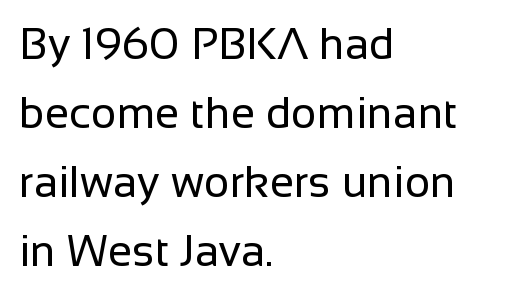
Horizontally, the lines are justified to the leading edge only. Lines of text with bare space underneath. The face looks like a standard text weight, possibly lighter. Note the varied advance widths — an 'i' is clearly narrower than an 'm'.
